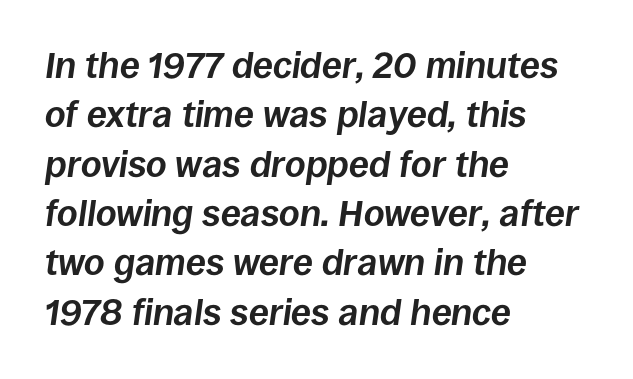
Q: Is the text bold? A: Yes.
Q: Is the text italic (slanted)? A: Yes, it leans right by about 8 degrees.
Q: Is the text underlined? A: No.
Q: How is the paragraph aligned? A: Left-aligned.
Q: Is the spacing between letters normal or unusually wide? A: Normal.
Q: Is the spacing between lines tight, normal or loose? A: Normal.
Q: Width (condensed, normal, or wide)? A: Normal.
Q: Stroke contrast? A: Low.
Q: x-height? A: Large.
Q: Monospaced? A: No.
